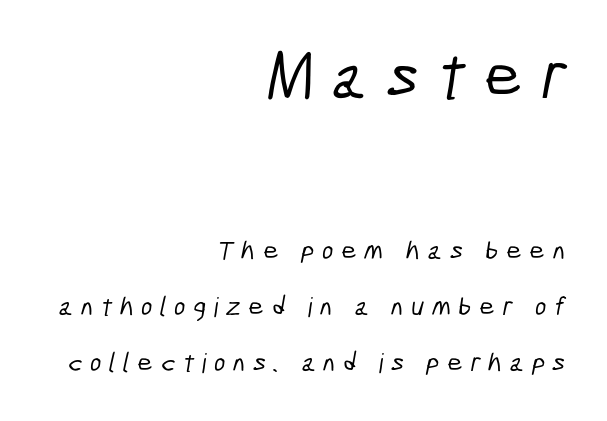
{"serif": "no", "width": "condensed", "stroke_contrast": "low", "x_height": "medium", "monospaced": "no", "underline": "no", "align": "right", "line_spacing": "loose", "line_spacing_ratio": 2.09, "letter_spacing": "wide", "letter_spacing_em": 0.28, "larger_block": "first", "size_ratio": 2.48, "glyph_px": 67}
